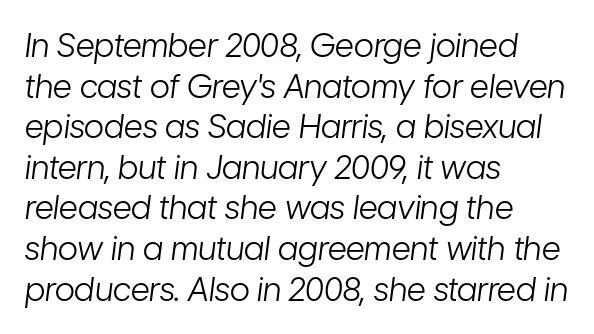
Character widths vary here, with narrow letters taking less room than wide ones. Anything drawn beneath the words? Only blank space. No extra tracking has been applied to these lines. The letters are slanted; this is an italic face. The paragraph shown leans on its left margin.
